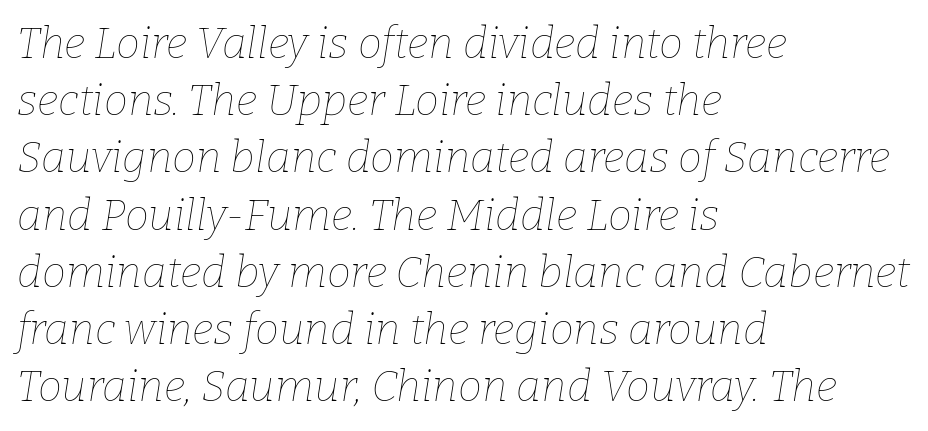
The image shows 43 px thin type, italic (leaning right); set left-aligned, normal line spacing (1.33x), normal letter spacing, not underlined; low stroke contrast and a medium x-height.
